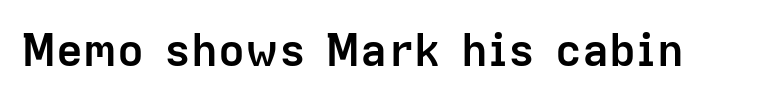
The string is rendered with underlining switched off. These lines carry a lot of weight — the face is fully bold. This sample has the flowing, uneven cadence of proportional lettering. In terms of letterspacing, this is plain default setting.
